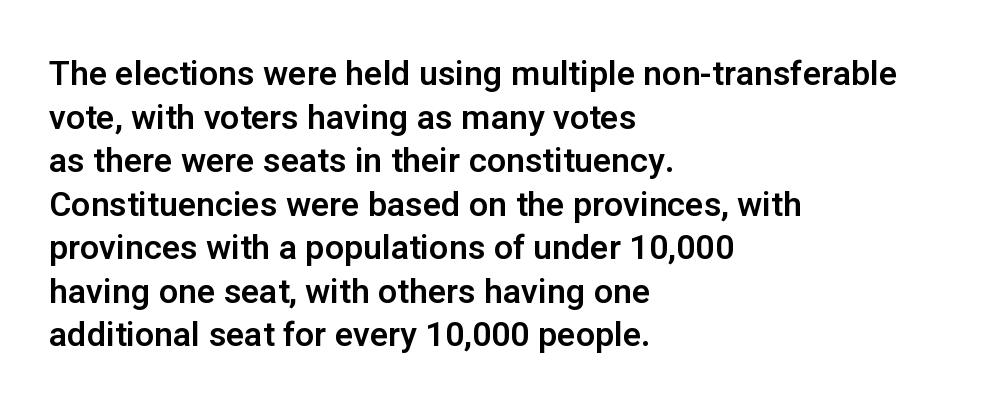
The image shows 34 px sans-serif type, upright; set left-aligned, normal line spacing (1.28x), normal letter spacing, not underlined; low stroke contrast and a medium x-height.
